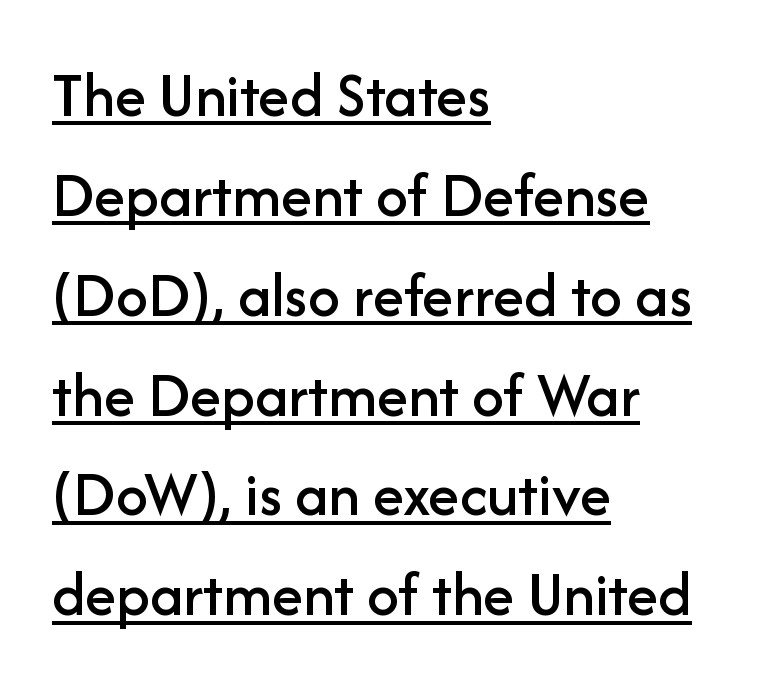
The image shows 64 px sans-serif type, upright; set left-aligned, normal line spacing (1.56x), normal letter spacing, underlined; low stroke contrast and a medium x-height.
